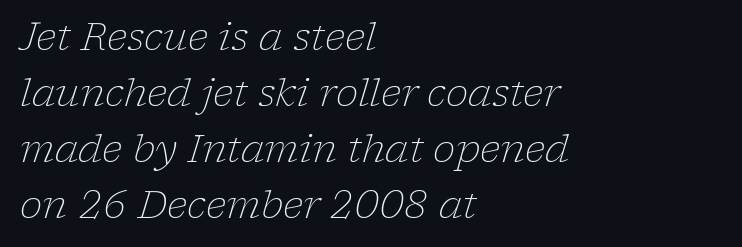
{"serif": "yes", "italic": "yes", "lean": "right", "slant_degrees": 17, "bold": "no", "weight": "light", "width": "normal", "stroke_contrast": "low", "x_height": "medium", "monospaced": "no", "underline": "no", "align": "left", "line_spacing": "normal", "line_spacing_ratio": 1.47, "letter_spacing": "normal", "letter_spacing_em": 0.0, "glyph_px": 38}
